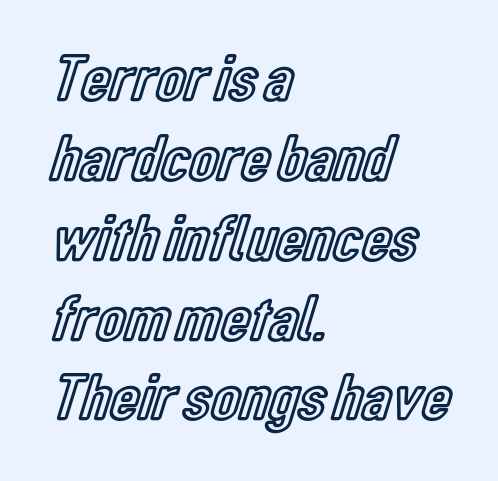
The image shows 66 px condensed type; set left-aligned, line spacing 1.21x, normal letter spacing, not underlined; a medium x-height.
